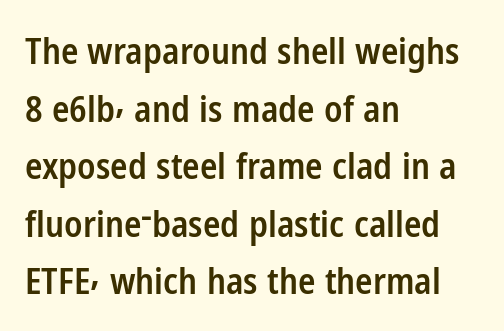
The foot of each line stays bare and open. This is roman type, the default non-slanted kind. Compared with a centered layout, this one pins lines to the left instead. Font category for this specimen: sans-serif. Normally led — the rows are evenly, conventionally spaced. Weight check: semibold — heavier than regular, not quite bold.
